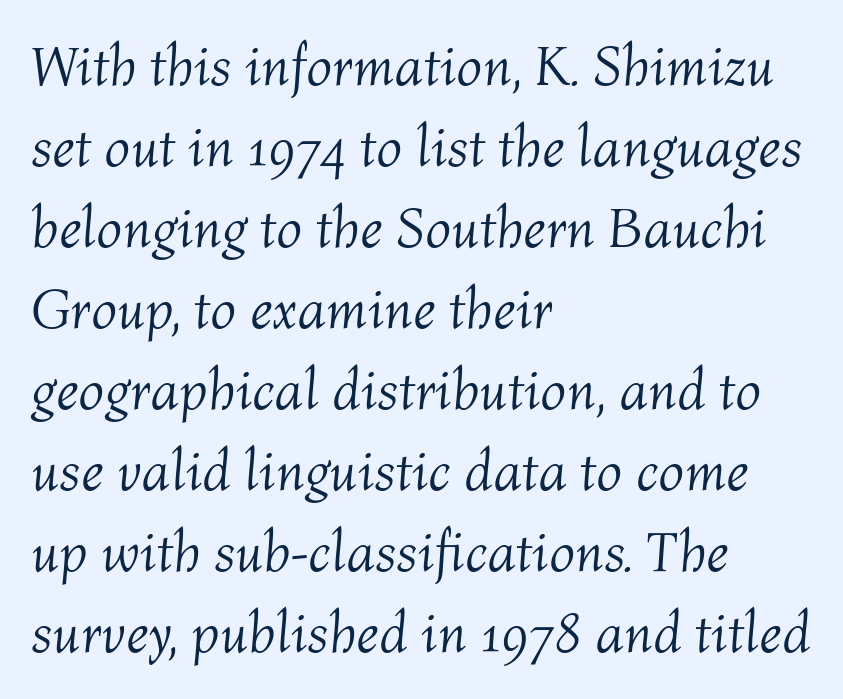
Evenly set lines give the paragraph a standard silhouette. This sample uses plain, unmodified letter spacing. Notice how the stems are inclined rather than vertical — that's the hallmark of italics. The letters advance in unequal steps, a hallmark of proportional type.
